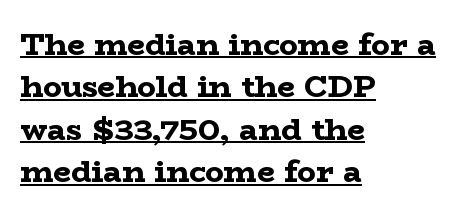
Reading down the block, your eye returns to a fixed left position each line. Is this a fixed-width face? No — the glyphs have proportional, varying widths. The typography opts for an upright posture over an oblique one. How are the letters spaced? Ordinarily, with no added tracking.
